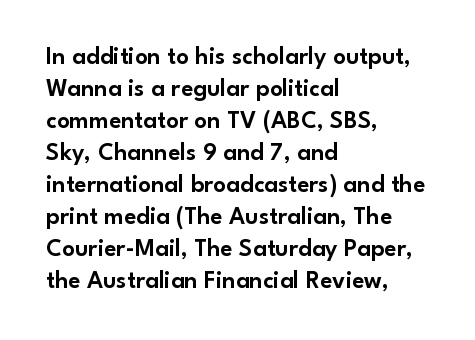
Summary of vertical rhythm: regular, with standard interline spacing. The string is rendered with underlining switched off. This rendering uses left alignment, leaving the right contour irregular. The lettering stays uniformly vertical, giving the passage a roman look. The horizontal fit of the characters is conventional and even.
